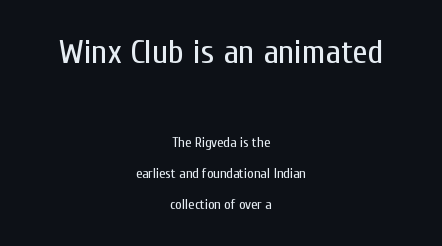
Q: Is the text bold? A: No.
Q: Is the text italic (slanted)? A: No, it is upright.
Q: Is the typeface a serif or a sans-serif typeface? A: Sans-serif.
Q: Is the text underlined? A: No.
Q: How is the paragraph aligned? A: Centered.
Q: Is the spacing between letters normal or unusually wide? A: Normal.
Q: Is the spacing between lines tight, normal or loose? A: Loose.
Q: Which block of text is set in a larger size, the first (top) or the second (bottom)? A: The first (top) one.
Q: Width (condensed, normal, or wide)? A: Condensed.
Q: Stroke contrast? A: Low.
Q: x-height? A: Medium.
Q: Monospaced? A: No.
